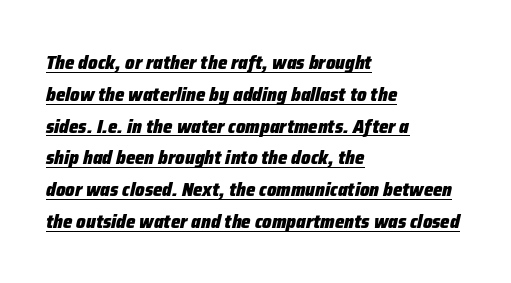
The image shows 20 px bold type, italic (leaning right); set left-aligned, normal line spacing (1.59x), normal letter spacing, underlined.
